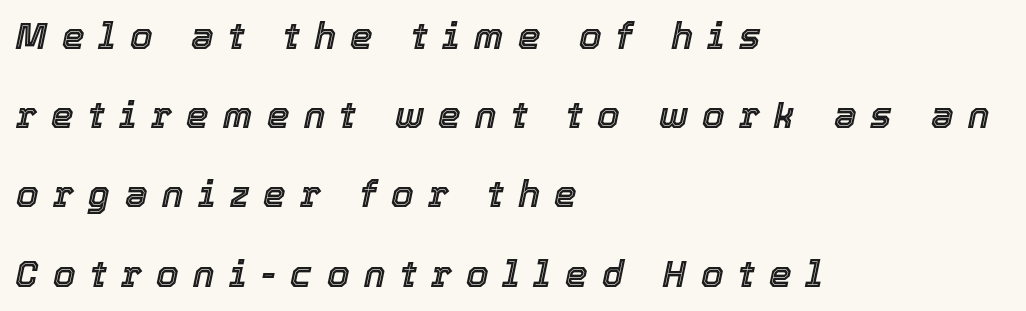
The image shows 36 px text type, italic (leaning right); set left-aligned, loose line spacing (2.2x), unusually wide letter spacing (+0.4 em), not underlined; a medium x-height.
